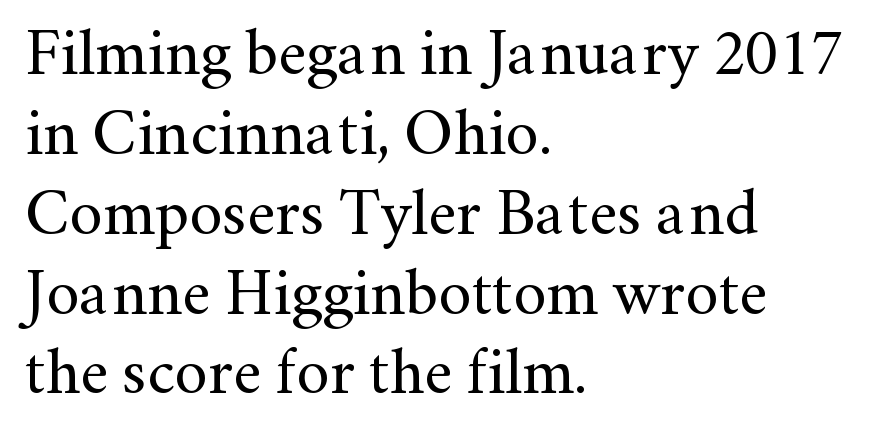
Q: Is the text bold? A: No.
Q: Is the text italic (slanted)? A: No, it is upright.
Q: Is the typeface a serif or a sans-serif typeface? A: Serif.
Q: Is the text underlined? A: No.
Q: How is the paragraph aligned? A: Left-aligned.
Q: Is the spacing between letters normal or unusually wide? A: Normal.
Q: Width (condensed, normal, or wide)? A: Normal.
Q: Stroke contrast? A: Medium.
Q: x-height? A: Small.
Q: Monospaced? A: No.
